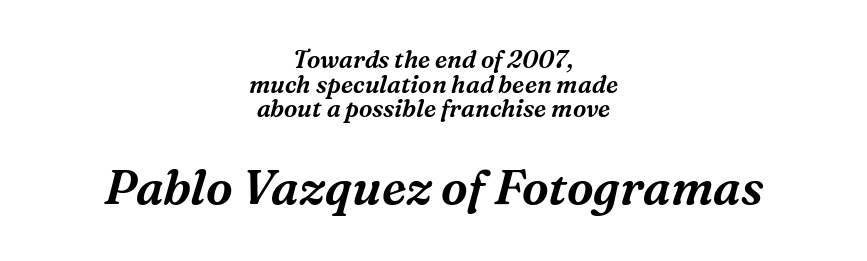
The image shows 48 px serif type, italic (leaning right); set centered, tight line spacing (1.03x), normal letter spacing, not underlined; the second (bottom) block is 2.0x larger; medium stroke contrast and a medium x-height.
